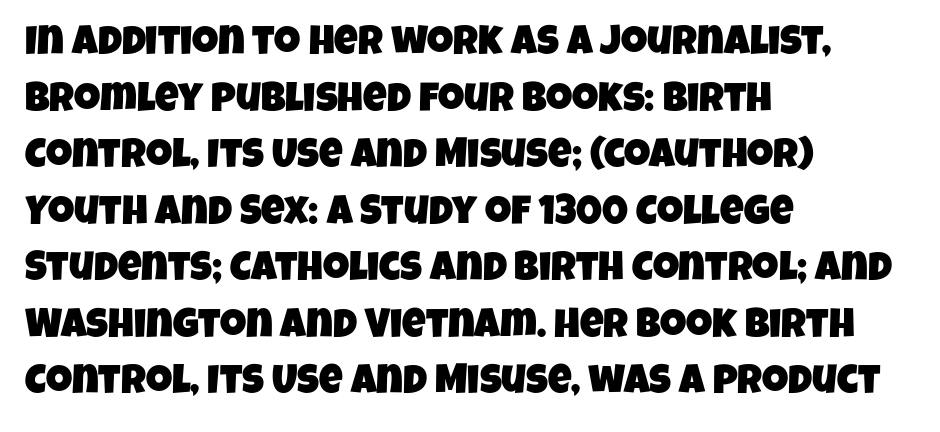
Q: Is the typeface a serif or a sans-serif typeface? A: Sans-serif.
Q: Is the text underlined? A: No.
Q: How is the paragraph aligned? A: Left-aligned.
Q: Is the spacing between letters normal or unusually wide? A: Normal.
Q: Is the spacing between lines tight, normal or loose? A: Normal.
Q: Width (condensed, normal, or wide)? A: Condensed.
Q: Stroke contrast? A: Low.
Q: x-height? A: Large.
Q: Monospaced? A: No.
